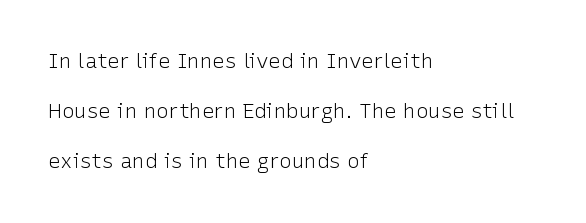
{"italic": "no", "bold": "no", "underline": "no", "align": "left", "line_spacing": "loose", "line_spacing_ratio": 2.39, "letter_spacing": "normal", "letter_spacing_em": 0.0, "glyph_px": 21}
